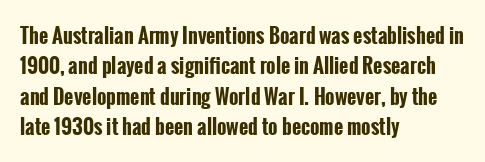
Heavy, bold letterforms. The rendering anchors every line to the left-hand side. The line-height multiplier appears to be the usual default. Style check: upright. There is no visible air inserted between adjacent glyphs. Descenders hang freely into open space.
